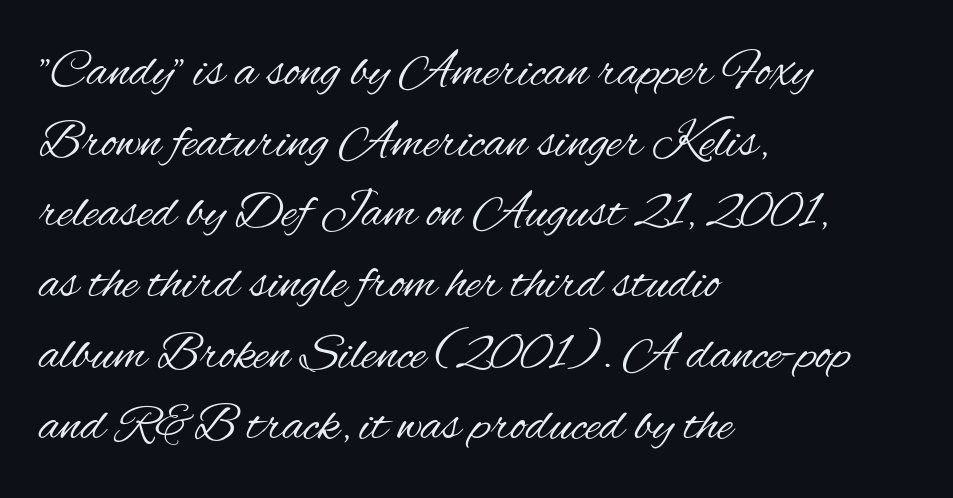
{"serif": "no", "bold": "no", "weight": "regular", "width": "condensed", "stroke_contrast": "medium", "x_height": "small", "monospaced": "no", "underline": "no", "align": "left", "line_spacing": "normal", "line_spacing_ratio": 1.36, "letter_spacing": "normal", "letter_spacing_em": 0.0, "glyph_px": 52}
